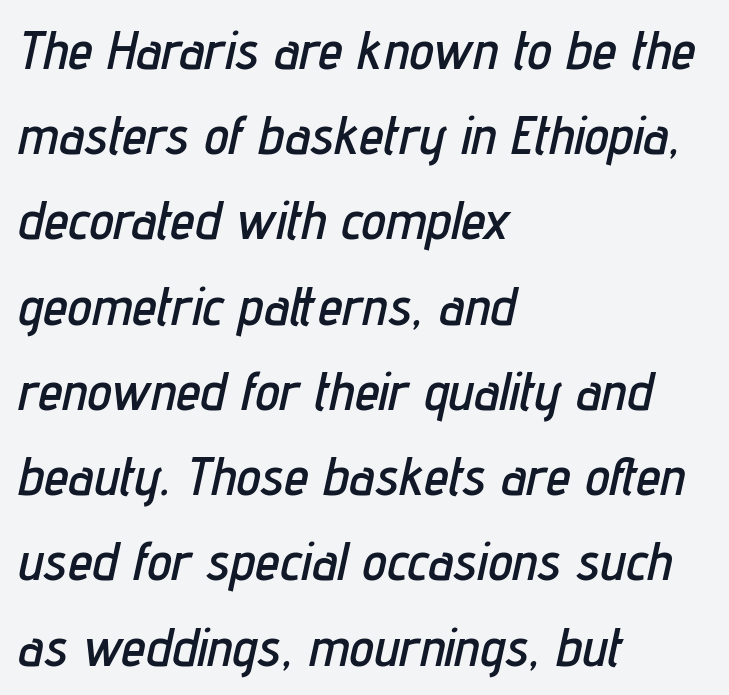
The image shows 55 px condensed type, italic (leaning right); set left-aligned, normal line spacing (1.55x), normal letter spacing, not underlined; low stroke contrast and a medium x-height.
